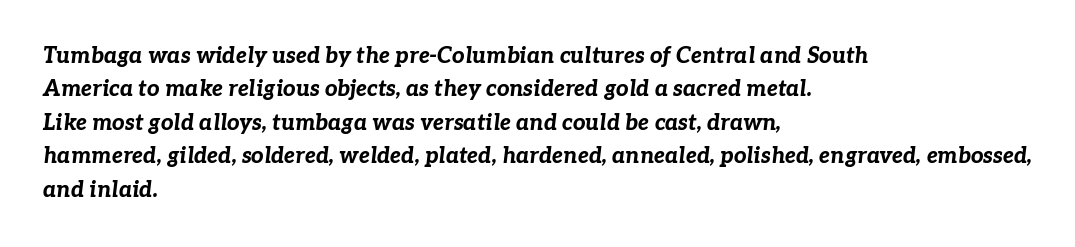
The image shows 22 px bold type, italic (leaning right); set left-aligned, normal line spacing (1.52x), normal letter spacing, not underlined.
